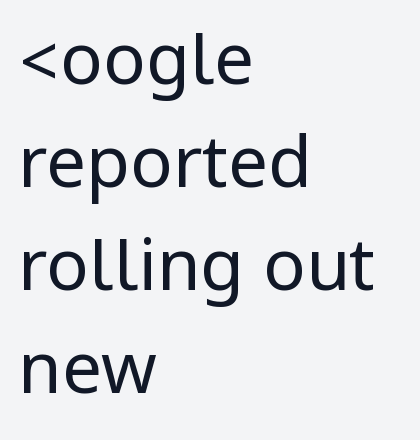
Q: Is the text bold? A: No.
Q: Is the text italic (slanted)? A: No, it is upright.
Q: Is the typeface a serif or a sans-serif typeface? A: Sans-serif.
Q: Is the text underlined? A: No.
Q: How is the paragraph aligned? A: Left-aligned.
Q: Is the spacing between letters normal or unusually wide? A: Normal.
Q: Is the spacing between lines tight, normal or loose? A: Normal.
Q: Width (condensed, normal, or wide)? A: Condensed.
Q: Stroke contrast? A: Low.
